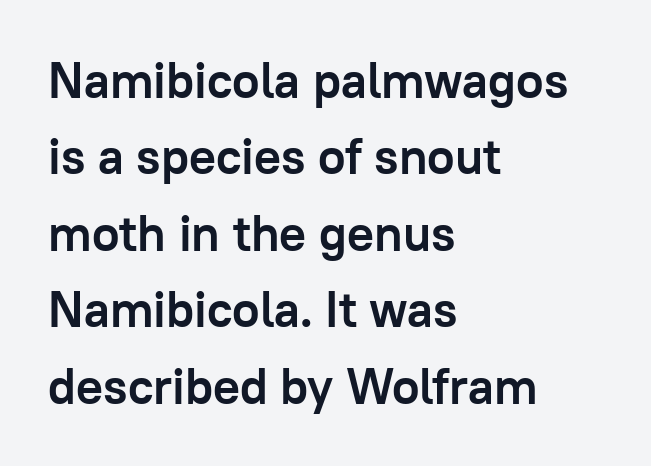
Q: Is the text bold? A: Yes.
Q: Is the text italic (slanted)? A: No, it is upright.
Q: Is the typeface a serif or a sans-serif typeface? A: Sans-serif.
Q: Is the text underlined? A: No.
Q: How is the paragraph aligned? A: Left-aligned.
Q: Is the spacing between letters normal or unusually wide? A: Normal.
Q: Is the spacing between lines tight, normal or loose? A: Normal.
Q: Width (condensed, normal, or wide)? A: Normal.
Q: Stroke contrast? A: Low.
Q: x-height? A: Medium.
Q: Monospaced? A: No.
